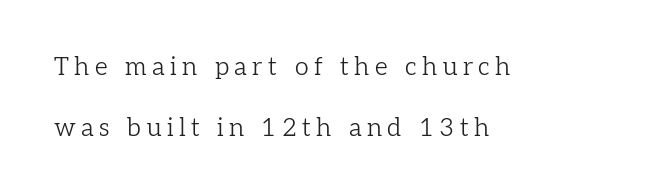
Q: Is the text bold? A: No.
Q: Is the text italic (slanted)? A: No, it is upright.
Q: Is the text underlined? A: No.
Q: How is the paragraph aligned? A: Left-aligned.
Q: Is the spacing between letters normal or unusually wide? A: Unusually wide.
Q: Is the spacing between lines tight, normal or loose? A: Loose.
